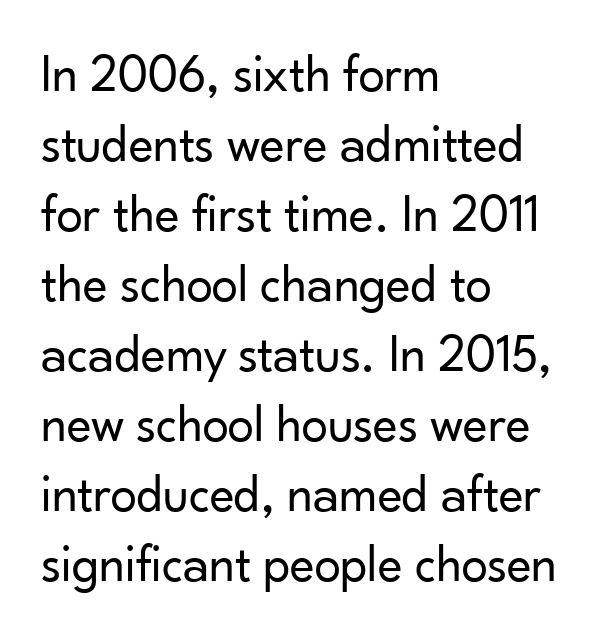
Q: Is the text bold? A: No.
Q: Is the text italic (slanted)? A: No, it is upright.
Q: Is the typeface a serif or a sans-serif typeface? A: Sans-serif.
Q: Is the text underlined? A: No.
Q: How is the paragraph aligned? A: Left-aligned.
Q: Is the spacing between letters normal or unusually wide? A: Normal.
Q: Is the spacing between lines tight, normal or loose? A: Normal.
Q: Width (condensed, normal, or wide)? A: Normal.
Q: Stroke contrast? A: Low.
Q: x-height? A: Small.
Q: Monospaced? A: No.
